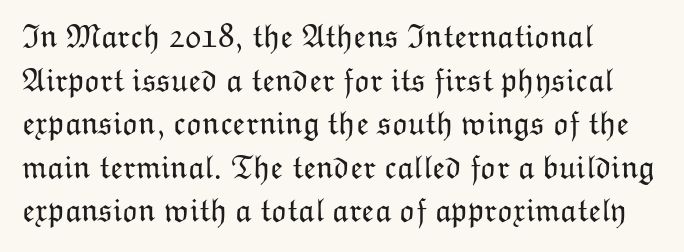
Q: Is the text bold? A: No.
Q: Is the text italic (slanted)? A: No, it is upright.
Q: Is the text underlined? A: No.
Q: How is the paragraph aligned? A: Left-aligned.
Q: Is the spacing between letters normal or unusually wide? A: Normal.
Q: Is the spacing between lines tight, normal or loose? A: Normal.
Q: Width (condensed, normal, or wide)? A: Normal.
Q: Stroke contrast? A: Low.
Q: x-height? A: Medium.
Q: Monospaced? A: No.
